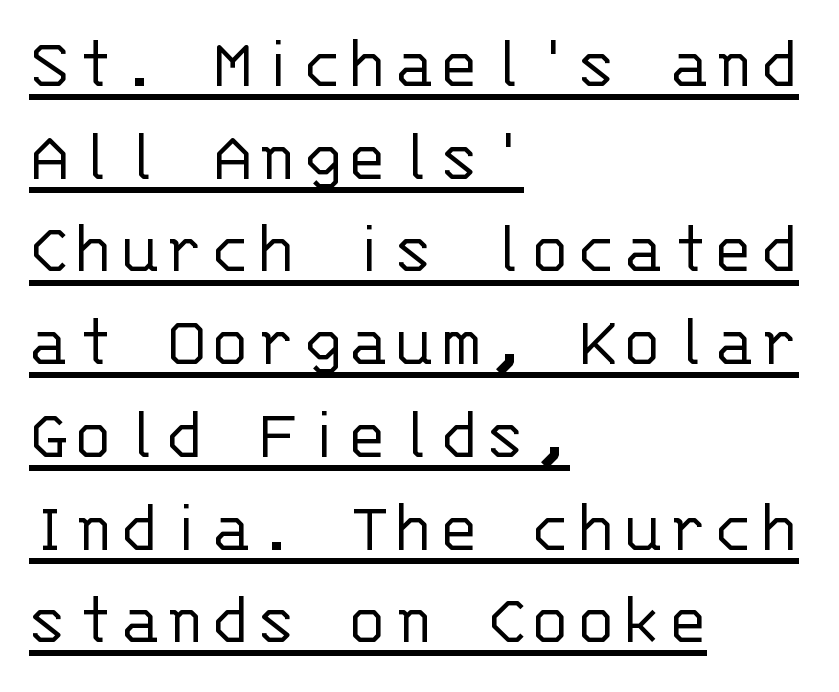
Q: Is the text bold? A: No.
Q: Is the text italic (slanted)? A: No, it is upright.
Q: Is the typeface a serif or a sans-serif typeface? A: Sans-serif.
Q: Is the text underlined? A: Yes.
Q: How is the paragraph aligned? A: Left-aligned.
Q: Width (condensed, normal, or wide)? A: Normal.
Q: Stroke contrast? A: Low.
Q: x-height? A: Large.
Q: Monospaced? A: Yes.
